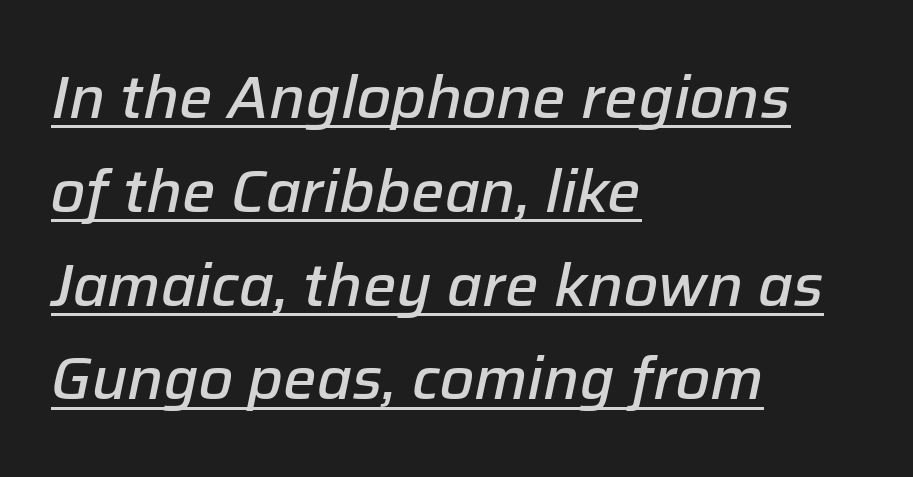
Q: Is the text bold? A: Semi-bold.
Q: Is the text italic (slanted)? A: Yes, it leans right by about 12 degrees.
Q: Is the text underlined? A: Yes.
Q: How is the paragraph aligned? A: Left-aligned.
Q: Is the spacing between letters normal or unusually wide? A: Normal.
Q: Is the spacing between lines tight, normal or loose? A: Normal.
Q: Width (condensed, normal, or wide)? A: Normal.
Q: Stroke contrast? A: Low.
Q: x-height? A: Medium.
Q: Monospaced? A: No.
